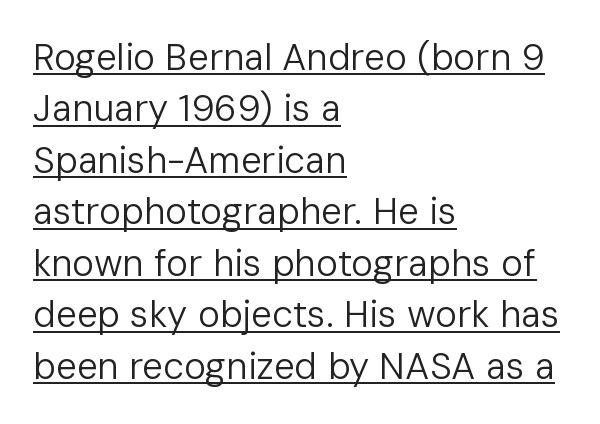
Font category for this specimen: sans-serif. Notice how descenders clear the ascenders below comfortably — that's standard leading. Do the letters lean? They stand straight. Here the glyphs are tracked normally, forming tight word shapes. Bold? No — there's no thickening of the strokes. Does a line run under the words? Yes, clearly.
